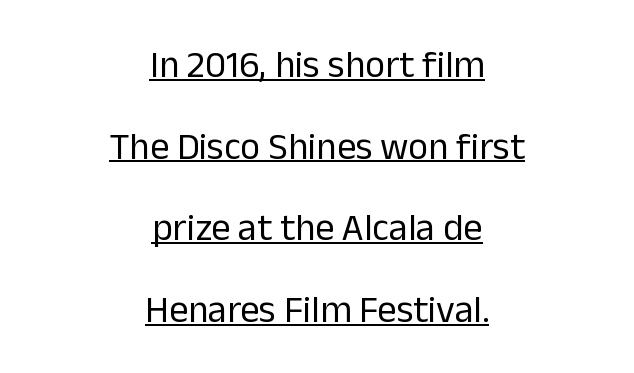
The image shows 38 px regular-weight sans-serif type, upright; set centered, loose line spacing (2.15x), normal letter spacing, underlined; low stroke contrast and a medium x-height.
